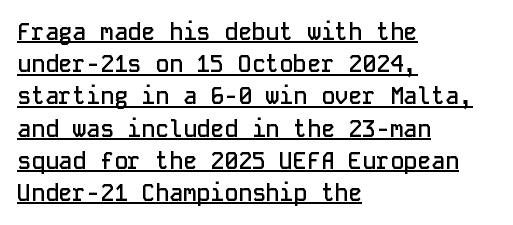
The image shows 23 px text type, upright; set left-aligned, normal line spacing (1.4x), normal letter spacing, underlined.
